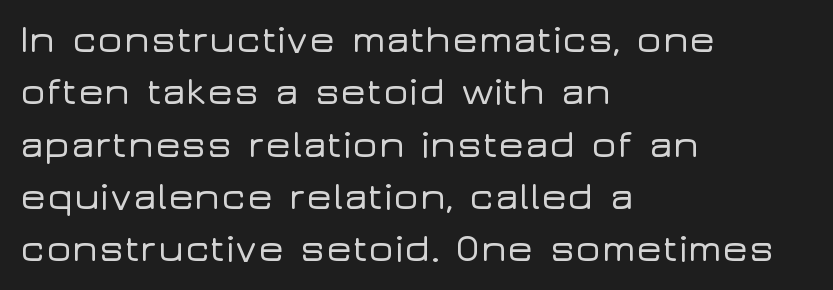
{"serif": "no", "italic": "no", "width": "wide", "stroke_contrast": "low", "x_height": "medium", "monospaced": "no", "underline": "no", "align": "left", "line_spacing": "normal", "line_spacing_ratio": 1.34, "letter_spacing": "normal", "letter_spacing_em": 0.0, "glyph_px": 39}
